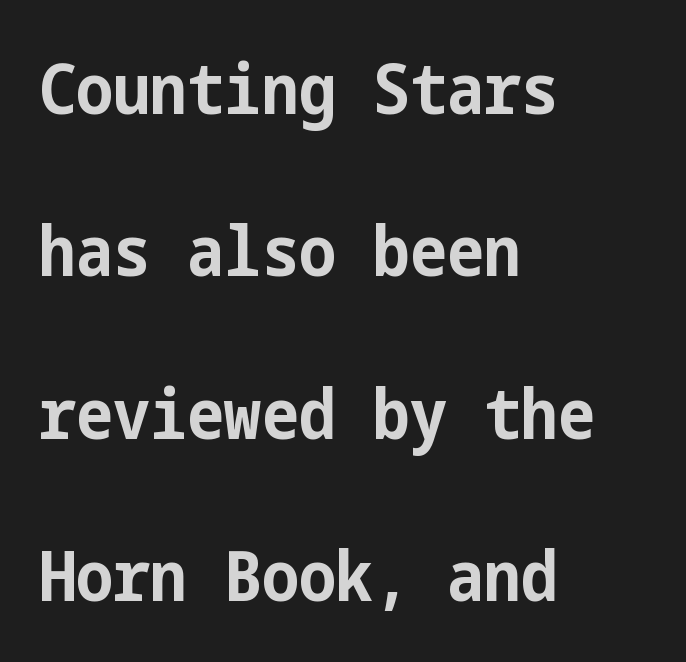
Nobody touched the tracking dial on this one. Lines of text with bare space underneath. You could fit nearly another row in the gap between these rows. The typesetting leans heavy: a genuine bold. Tall strokes in this sample are plumb rather than angled. The designer went with a sans here, leaving each stem footless.
